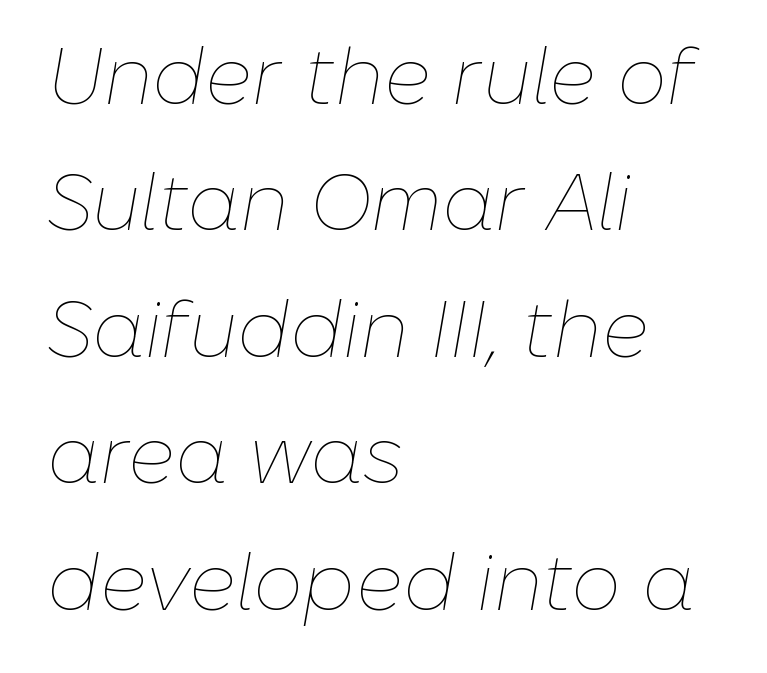
{"italic": "yes", "lean": "right", "slant_degrees": 10, "bold": "no", "weight": "thin", "width": "normal", "stroke_contrast": "low", "x_height": "medium", "monospaced": "no", "underline": "no", "align": "left", "line_spacing": "normal", "line_spacing_ratio": 1.6, "letter_spacing": "normal", "letter_spacing_em": 0.0, "glyph_px": 79}
